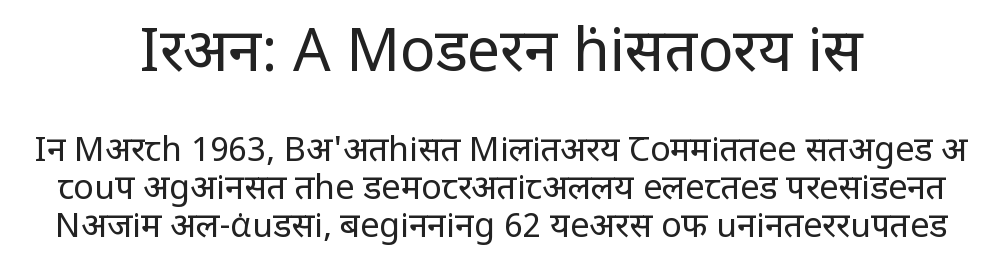
Vertically, the passage feels compressed, each row crowding the next. The typeface chosen for these lines omits serifs. The passage shown has conventional tracking throughout. Only glyphs here, with clear space below each row.
